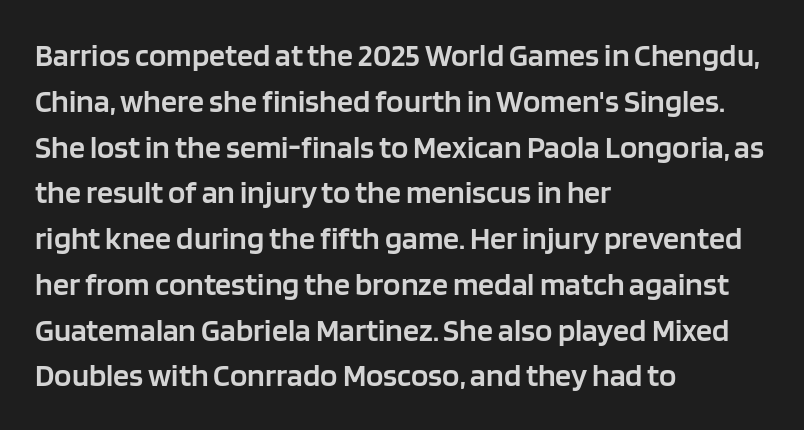
Q: Is the text bold? A: Semi-bold.
Q: Is the text italic (slanted)? A: No, it is upright.
Q: Is the typeface a serif or a sans-serif typeface? A: Sans-serif.
Q: Is the text underlined? A: No.
Q: How is the paragraph aligned? A: Left-aligned.
Q: Is the spacing between letters normal or unusually wide? A: Normal.
Q: Is the spacing between lines tight, normal or loose? A: Normal.
Q: Width (condensed, normal, or wide)? A: Normal.
Q: Stroke contrast? A: Low.
Q: x-height? A: Large.
Q: Monospaced? A: No.
